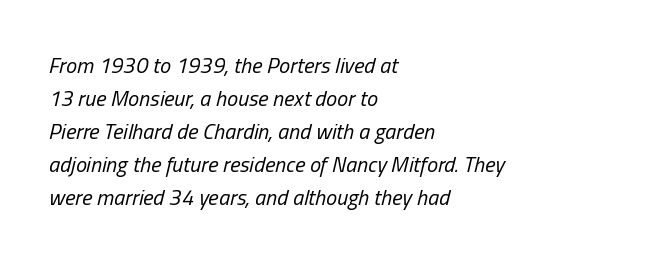
Q: Is the text bold? A: No.
Q: Is the text italic (slanted)? A: Yes, it leans right by about 13 degrees.
Q: Is the text underlined? A: No.
Q: How is the paragraph aligned? A: Left-aligned.
Q: Is the spacing between letters normal or unusually wide? A: Normal.
Q: Is the spacing between lines tight, normal or loose? A: Normal.
